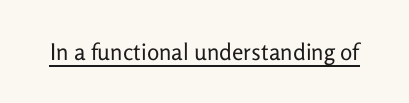
Students, observe the line beneath the letters — that is underlining. You can tell it's not italic because the verticals are truly vertical. Stems here are at most as thick as an everyday book face. Between one letter and the next there's only the usual sliver of space.
